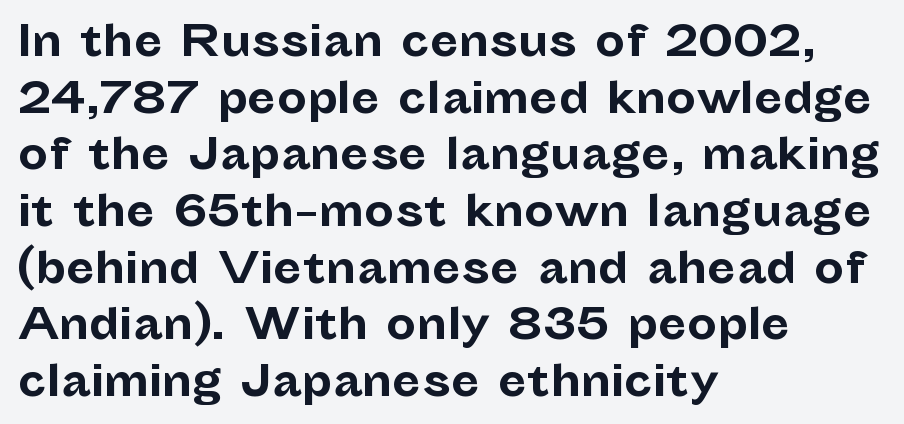
{"serif": "no", "italic": "no", "bold": "yes", "weight": "bold", "width": "normal", "stroke_contrast": "low", "x_height": "medium", "monospaced": "no", "underline": "no", "align": "left", "line_spacing": "normal", "line_spacing_ratio": 1.35, "letter_spacing": "normal", "letter_spacing_em": 0.0, "glyph_px": 42}
